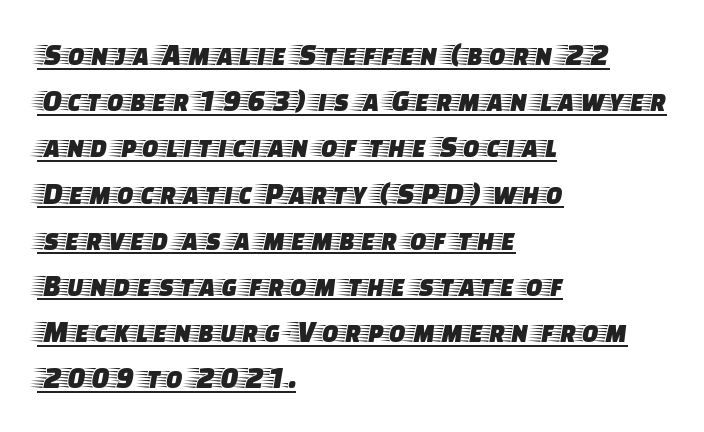
The image shows 31 px wide serif type; set left-aligned, normal line spacing (1.49x), normal letter spacing, underlined; low stroke contrast and a large x-height.
